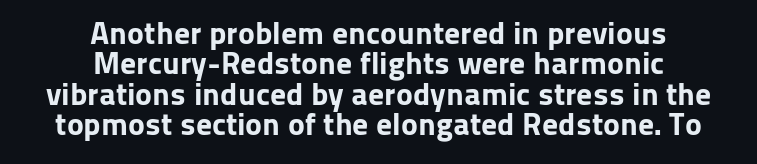
Bold? Absolutely — the strokes are thick and heavy. These lines are rendered in a variable-pitch font. In CSS terms this would be text-align: center. Vertical strokes here are truly vertical. Clear beneath every line of the passage. Spacing between characters is what you'd get straight out of the box.
